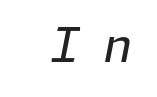
{"italic": "yes", "lean": "right", "slant_degrees": 11, "bold": "no", "weight": "regular", "width": "normal", "stroke_contrast": "low", "x_height": "medium", "underline": "no", "letter_spacing": "wide", "letter_spacing_em": 0.48, "glyph_px": 48}
